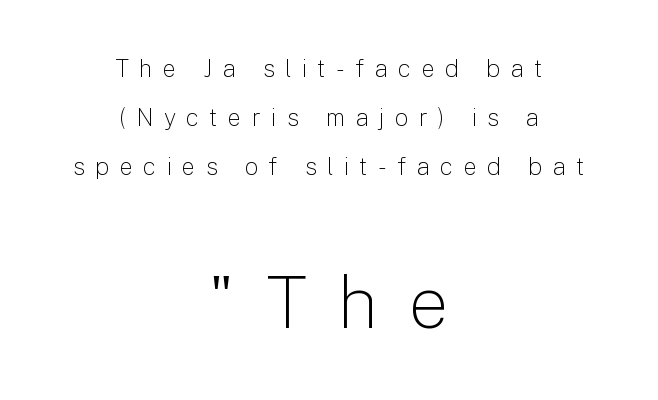
Q: Is the text bold? A: No.
Q: Is the text italic (slanted)? A: No, it is upright.
Q: Is the typeface a serif or a sans-serif typeface? A: Sans-serif.
Q: Is the text underlined? A: No.
Q: How is the paragraph aligned? A: Centered.
Q: Is the spacing between letters normal or unusually wide? A: Unusually wide.
Q: Is the spacing between lines tight, normal or loose? A: Loose.
Q: Which block of text is set in a larger size, the first (top) or the second (bottom)? A: The second (bottom) one.
Q: Width (condensed, normal, or wide)? A: Normal.
Q: Stroke contrast? A: Low.
Q: x-height? A: Medium.
Q: Monospaced? A: No.
